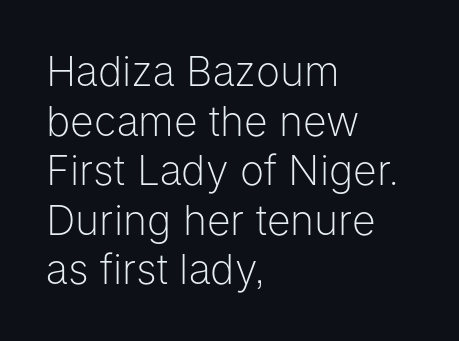
The image shows 41 px light sans-serif type, upright; set left-aligned, line spacing 1.21x, normal letter spacing, not underlined; low stroke contrast and a medium x-height.
